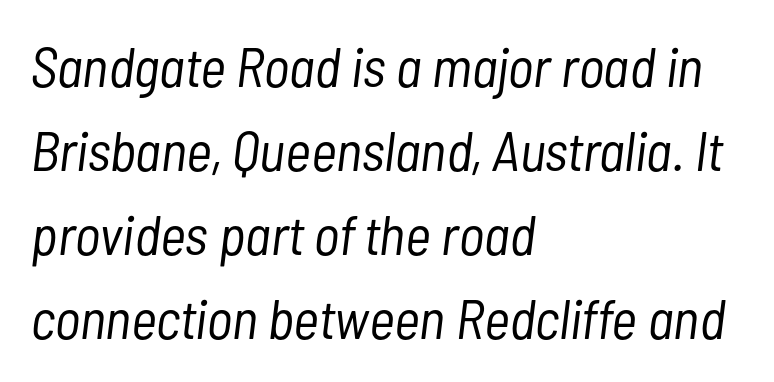
Q: Is the text bold? A: No.
Q: Is the text italic (slanted)? A: Yes, it leans right by about 7 degrees.
Q: Is the text underlined? A: No.
Q: How is the paragraph aligned? A: Left-aligned.
Q: Is the spacing between letters normal or unusually wide? A: Normal.
Q: Is the spacing between lines tight, normal or loose? A: Normal.
Q: Width (condensed, normal, or wide)? A: Condensed.
Q: Stroke contrast? A: Low.
Q: x-height? A: Medium.
Q: Monospaced? A: No.
